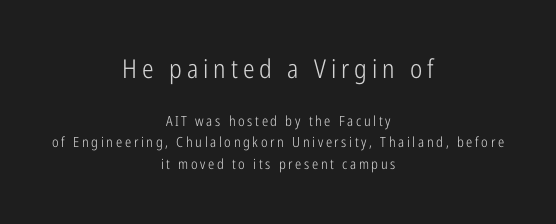
{"italic": "no", "bold": "no", "underline": "no", "align": "center", "line_spacing": "normal", "line_spacing_ratio": 1.54, "larger_block": "first", "size_ratio": 1.86, "glyph_px": 26}
